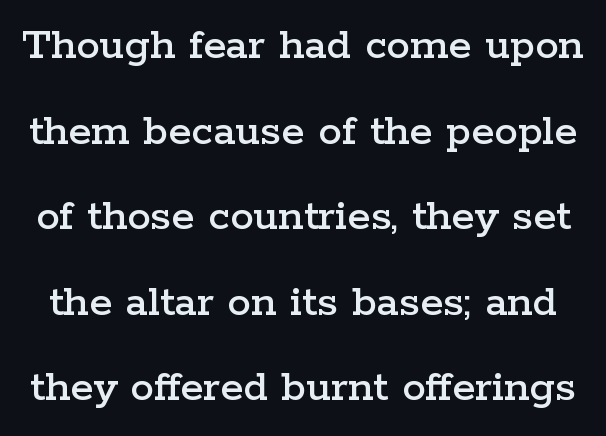
{"serif": "yes", "italic": "no", "width": "wide", "stroke_contrast": "low", "x_height": "medium", "monospaced": "no", "underline": "no", "line_spacing_ratio": 1.82, "letter_spacing": "normal", "letter_spacing_em": 0.0, "glyph_px": 47}
